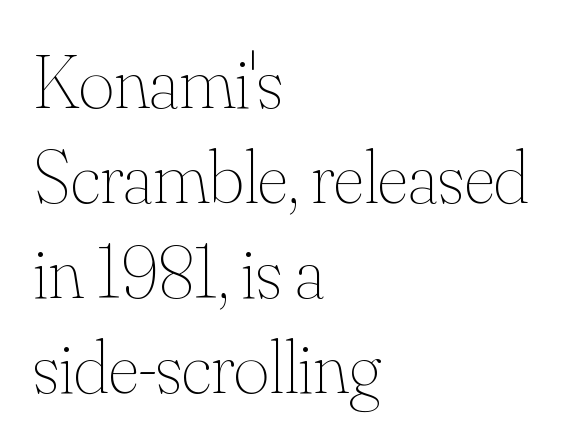
{"italic": "no", "bold": "no", "weight": "thin", "width": "normal", "stroke_contrast": "medium", "x_height": "small", "monospaced": "no", "underline": "no", "align": "left", "line_spacing": "normal", "line_spacing_ratio": 1.25, "letter_spacing": "normal", "letter_spacing_em": 0.0, "glyph_px": 76}
